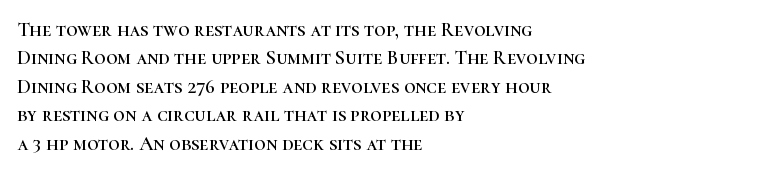
The image shows 20 px text type, upright; set left-aligned, normal line spacing (1.42x), normal letter spacing, not underlined.
